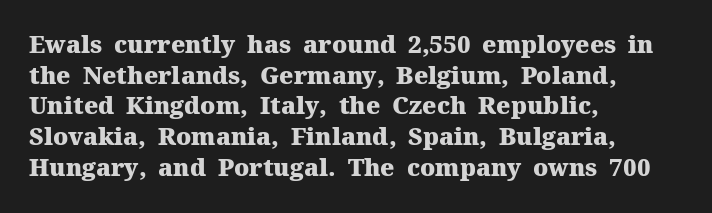
Q: Is the text bold? A: Yes.
Q: Is the text italic (slanted)? A: No, it is upright.
Q: Is the text underlined? A: No.
Q: How is the paragraph aligned? A: Left-aligned.
Q: Is the spacing between letters normal or unusually wide? A: Normal.
Q: Is the spacing between lines tight, normal or loose? A: Normal.
